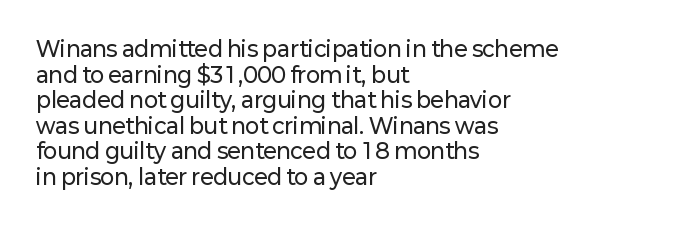
Q: Is the text italic (slanted)? A: No, it is upright.
Q: Is the text underlined? A: No.
Q: How is the paragraph aligned? A: Left-aligned.
Q: Is the spacing between letters normal or unusually wide? A: Normal.
